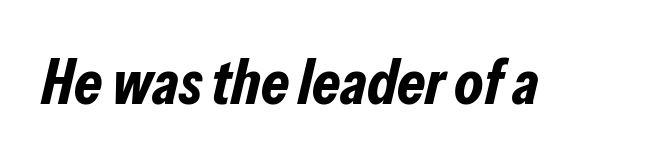
{"italic": "yes", "lean": "right", "slant_degrees": 13, "bold": "yes", "weight": "bold", "width": "condensed", "stroke_contrast": "low", "x_height": "medium", "monospaced": "no", "underline": "no", "letter_spacing": "normal", "letter_spacing_em": 0.0, "glyph_px": 64}
